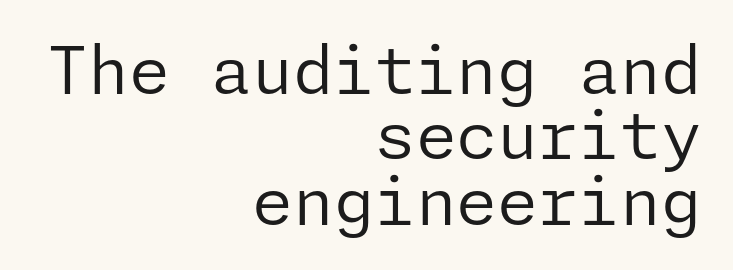
The image shows 66 px regular-weight sans-serif type, upright; set right-aligned, tight line spacing (0.99x), normal letter spacing, not underlined; low stroke contrast and a medium x-height.
